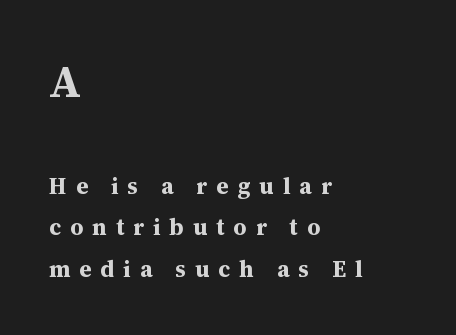
In terms of letterspacing, this is a distinctly airy, spread setting. Horizontally, the lines are justified to the leading edge only. Heavy, bold letterforms. Do the characters align in a grid? No, the font is proportional.
